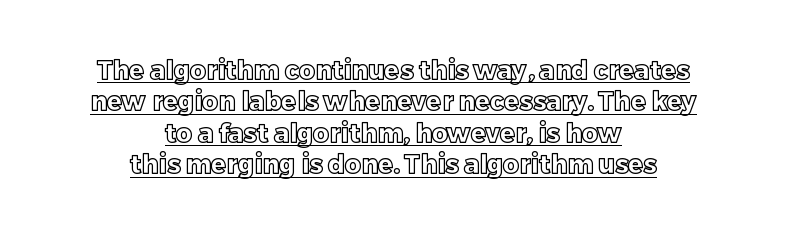
These lines were composed using upright roman letters. This is underlined copy, the kind a proofreader might mark for attention. Casual observation: everything's sitting right in the middle. The line-height multiplier appears to be the usual default. The face used here is rendered with its standard letterfit.
